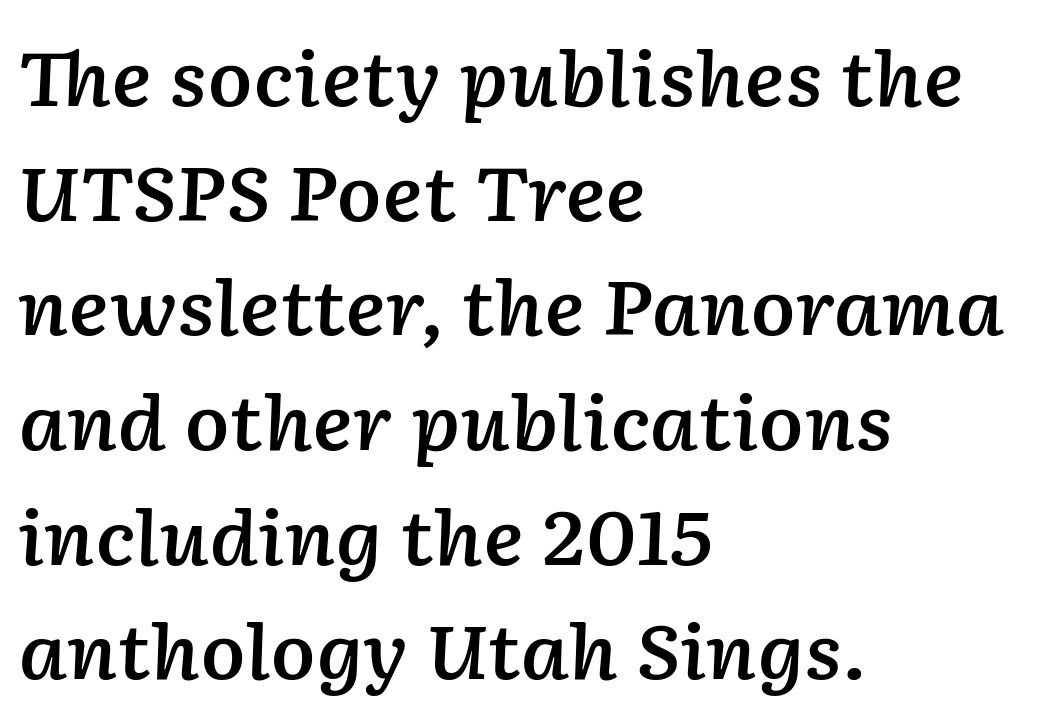
Q: Is the text bold? A: Semi-bold.
Q: Is the text italic (slanted)? A: Yes, it leans right by about 2 degrees.
Q: Is the text underlined? A: No.
Q: How is the paragraph aligned? A: Left-aligned.
Q: Is the spacing between letters normal or unusually wide? A: Normal.
Q: Is the spacing between lines tight, normal or loose? A: Normal.
Q: Width (condensed, normal, or wide)? A: Normal.
Q: Stroke contrast? A: Low.
Q: x-height? A: Medium.
Q: Monospaced? A: No.
